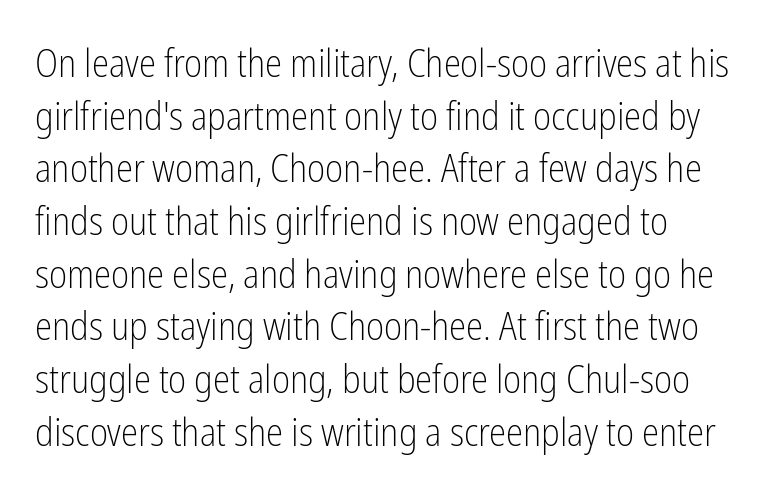
Q: Is the text bold? A: No.
Q: Is the text italic (slanted)? A: No, it is upright.
Q: Is the typeface a serif or a sans-serif typeface? A: Sans-serif.
Q: Is the text underlined? A: No.
Q: How is the paragraph aligned? A: Left-aligned.
Q: Is the spacing between letters normal or unusually wide? A: Normal.
Q: Is the spacing between lines tight, normal or loose? A: Normal.
Q: Width (condensed, normal, or wide)? A: Condensed.
Q: Stroke contrast? A: Low.
Q: x-height? A: Medium.
Q: Monospaced? A: No.
